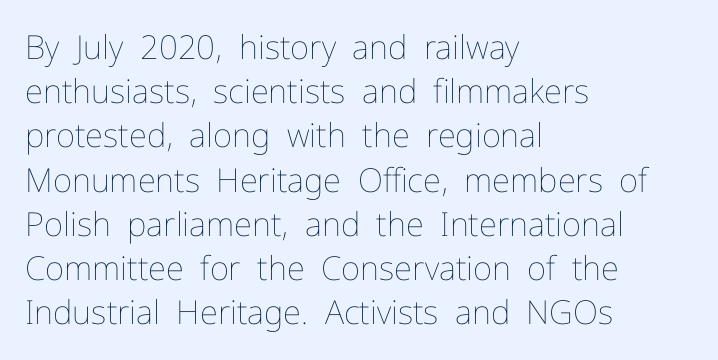
Has an underline been added? It has not. Is the type heavy? It reads as light-to-regular instead. The lettering stays uniformly vertical, giving the passage a roman look. Look at the tracking — it's just the regular setting, nothing added. Notice how the passage keeps a crisp vertical edge on the left only.
